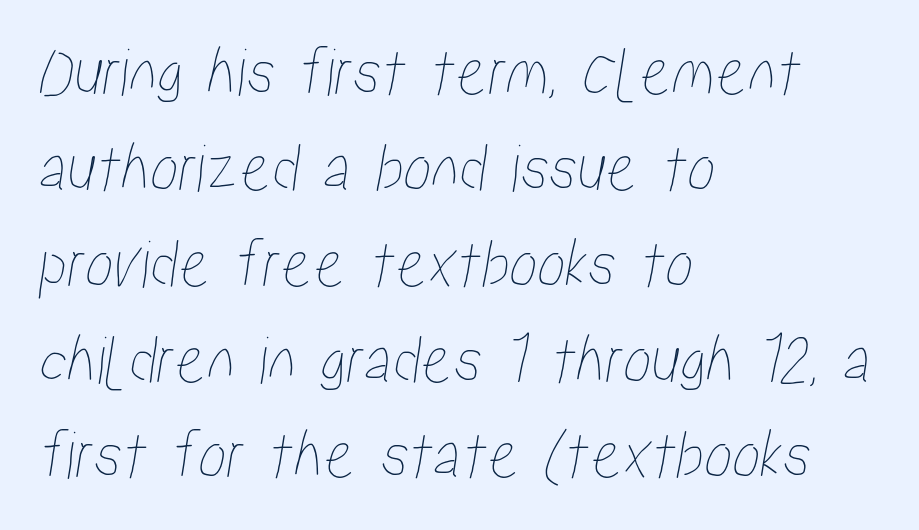
The lines are quadded left. What stands out about the letter spacing? Nothing — it is the standard amount. The rendering uses natural spacing where letterforms have individual widths. Compared with typical paragraphs, the rows here are spaced about the same. Underlining? Definitely not there.
